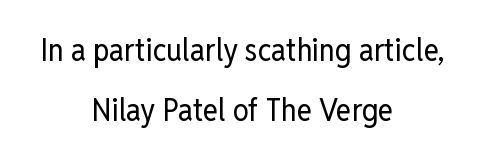
Check the space under the baseline: it is left empty. The paragraph has two soft edges and a firm central axis. The passage shown is typed in a proportional face where columns would drift. No italicization has been applied; the sample stays upright. Grotesque or geometric, the face here clearly has no serifs.
